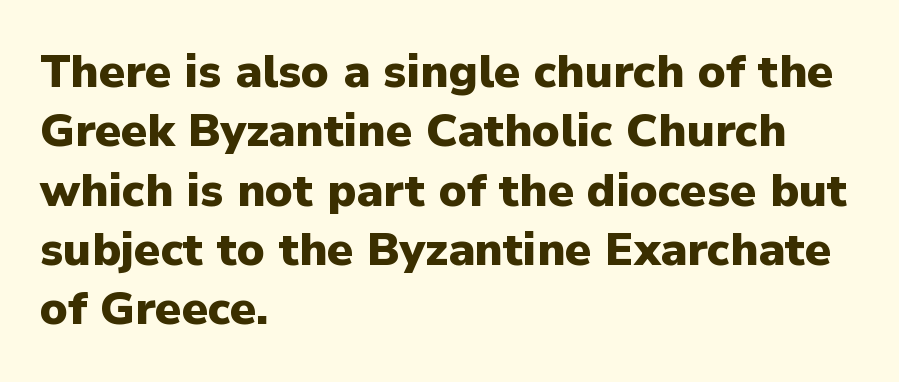
The block of text has a typical density, with ordinary space between rows. Looks like regular typesetting: each glyph gets only the width it needs. I'd describe the lettering as bold — thick and assertive. Posture: upright roman.
